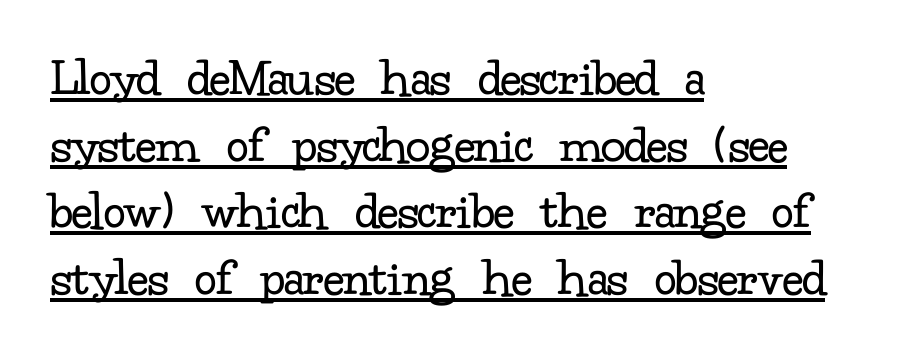
The image shows 55 px regular-weight serif type, upright; set left-aligned, line spacing 1.21x, normal letter spacing, underlined; low stroke contrast and a small x-height.
